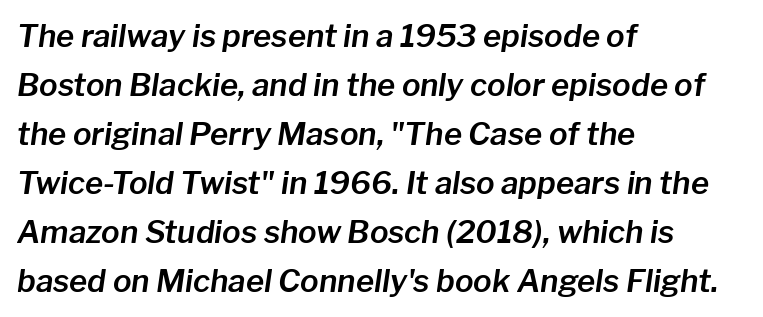
The image shows 31 px text type, italic (leaning right); set left-aligned, normal line spacing (1.58x), normal letter spacing, not underlined; low stroke contrast and a medium x-height.
